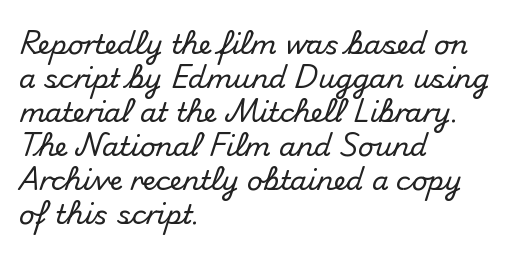
{"underline": "no", "align": "left", "line_spacing": "normal", "line_spacing_ratio": 1.26, "letter_spacing": "normal", "letter_spacing_em": 0.0, "glyph_px": 27}
